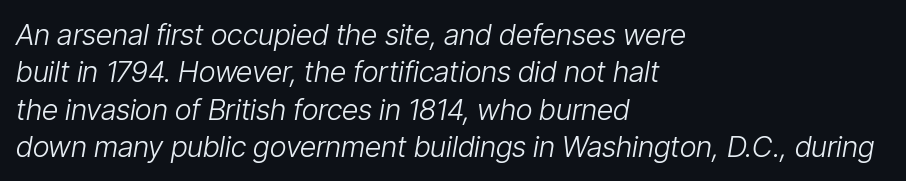
Q: Is the text bold? A: No.
Q: Is the text italic (slanted)? A: Yes, it leans right by about 9 degrees.
Q: Is the text underlined? A: No.
Q: How is the paragraph aligned? A: Left-aligned.
Q: Is the spacing between letters normal or unusually wide? A: Normal.
Q: Is the spacing between lines tight, normal or loose? A: Normal.
Q: Width (condensed, normal, or wide)? A: Condensed.
Q: Stroke contrast? A: Low.
Q: x-height? A: Medium.
Q: Monospaced? A: No.
